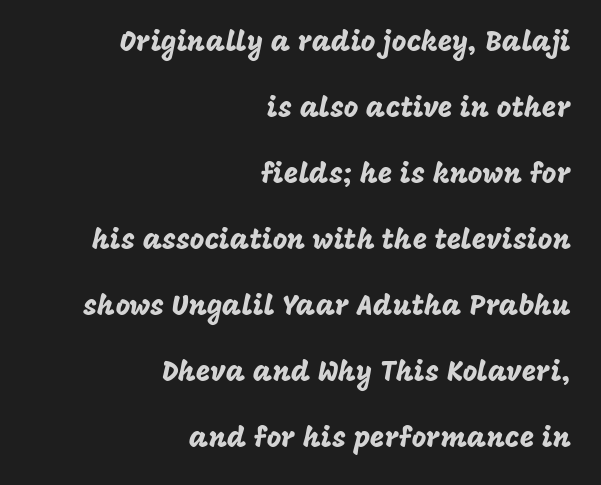
The image shows 28 px sans-serif type; set right-aligned, loose line spacing (2.36x), normal letter spacing, not underlined; low stroke contrast and a large x-height.
